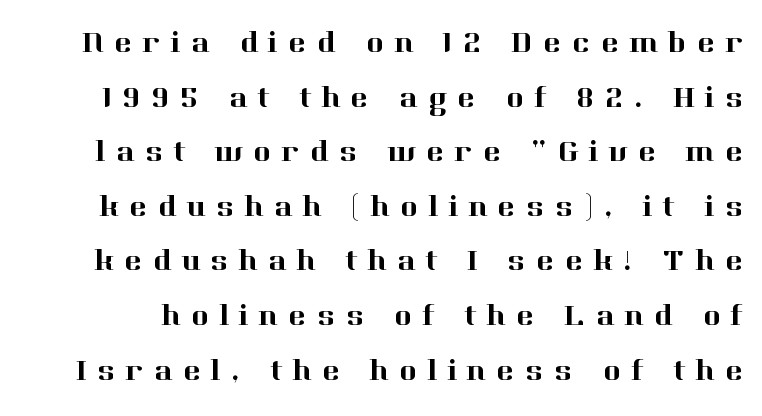
Q: Is the text italic (slanted)? A: No, it is upright.
Q: Is the typeface a serif or a sans-serif typeface? A: Serif.
Q: Is the text underlined? A: No.
Q: Is the spacing between letters normal or unusually wide? A: Unusually wide.
Q: Width (condensed, normal, or wide)? A: Normal.
Q: Stroke contrast? A: High.
Q: x-height? A: Medium.
Q: Monospaced? A: No.
